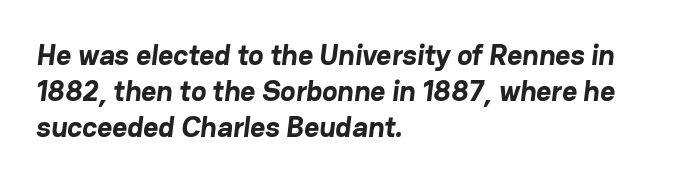
The image shows 29 px bold sans-serif type; set left-aligned, line spacing 1.24x, normal letter spacing, not underlined; low stroke contrast and a medium x-height.
